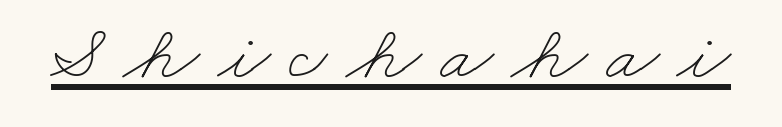
Q: Is the text bold? A: No.
Q: Is the text underlined? A: Yes.
Q: Is the spacing between letters normal or unusually wide? A: Unusually wide.
Q: Width (condensed, normal, or wide)? A: Wide.
Q: Stroke contrast? A: Low.
Q: x-height? A: Small.
Q: Monospaced? A: No.
